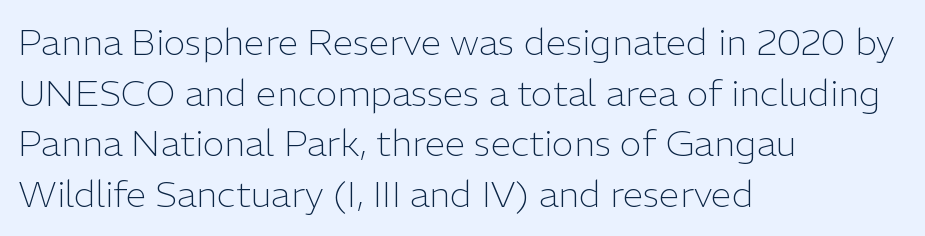
Q: Is the text bold? A: No.
Q: Is the text italic (slanted)? A: No, it is upright.
Q: Is the typeface a serif or a sans-serif typeface? A: Sans-serif.
Q: Is the text underlined? A: No.
Q: How is the paragraph aligned? A: Left-aligned.
Q: Is the spacing between letters normal or unusually wide? A: Normal.
Q: Is the spacing between lines tight, normal or loose? A: Normal.
Q: Width (condensed, normal, or wide)? A: Normal.
Q: Stroke contrast? A: Low.
Q: x-height? A: Medium.
Q: Monospaced? A: No.
